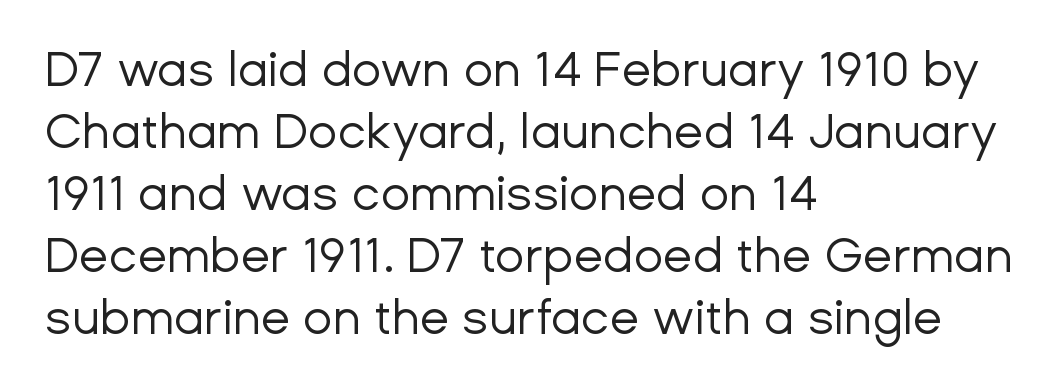
Posture: upright roman. These lines are rendered in a variable-pitch font. The passage shown has conventional tracking throughout. The typeface has the unassuming heft of standard copy or less. Which margin do the lines hug? The left one — the right edge is uneven.
